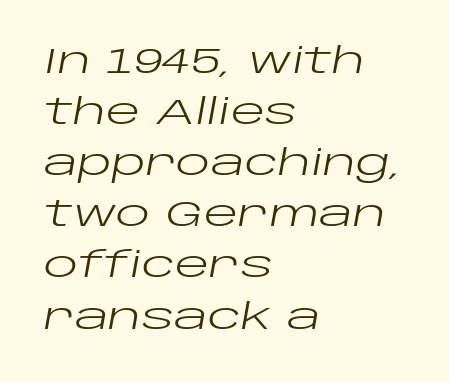
{"italic": "yes", "lean": "right", "slant_degrees": 10, "bold": "no", "weight": "regular", "width": "wide", "stroke_contrast": "low", "x_height": "large", "monospaced": "no", "underline": "no", "align": "left", "line_spacing": "normal", "line_spacing_ratio": 1.42, "letter_spacing": "normal", "letter_spacing_em": 0.0, "glyph_px": 36}
